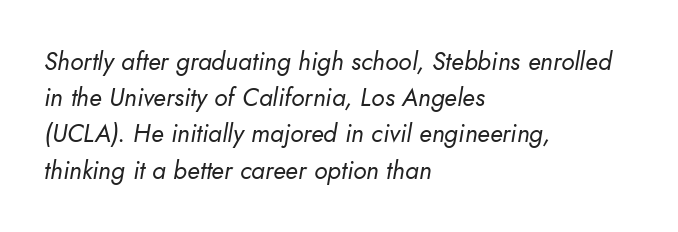
The image shows 25 px text type, italic (leaning right); set left-aligned, normal line spacing (1.45x), normal letter spacing, not underlined.
